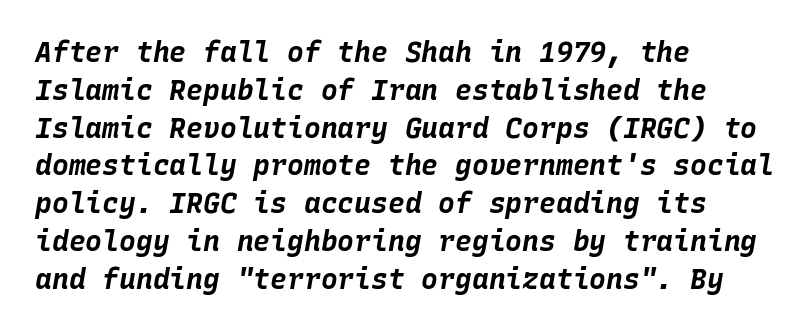
{"italic": "yes", "lean": "right", "slant_degrees": 10, "bold": "yes", "weight": "bold", "width": "normal", "stroke_contrast": "low", "x_height": "large", "monospaced": "yes", "underline": "no", "align": "left", "line_spacing": "normal", "line_spacing_ratio": 1.35, "letter_spacing": "normal", "letter_spacing_em": 0.0, "glyph_px": 28}
